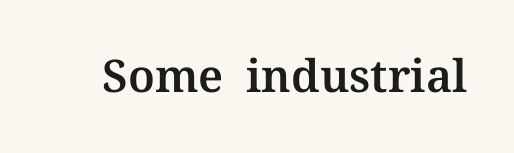
Q: Is the text italic (slanted)? A: No, it is upright.
Q: Is the typeface a serif or a sans-serif typeface? A: Serif.
Q: Is the text underlined? A: No.
Q: Is the spacing between letters normal or unusually wide? A: Normal.
Q: Width (condensed, normal, or wide)? A: Normal.
Q: Stroke contrast? A: Medium.
Q: x-height? A: Medium.
Q: Monospaced? A: No.
